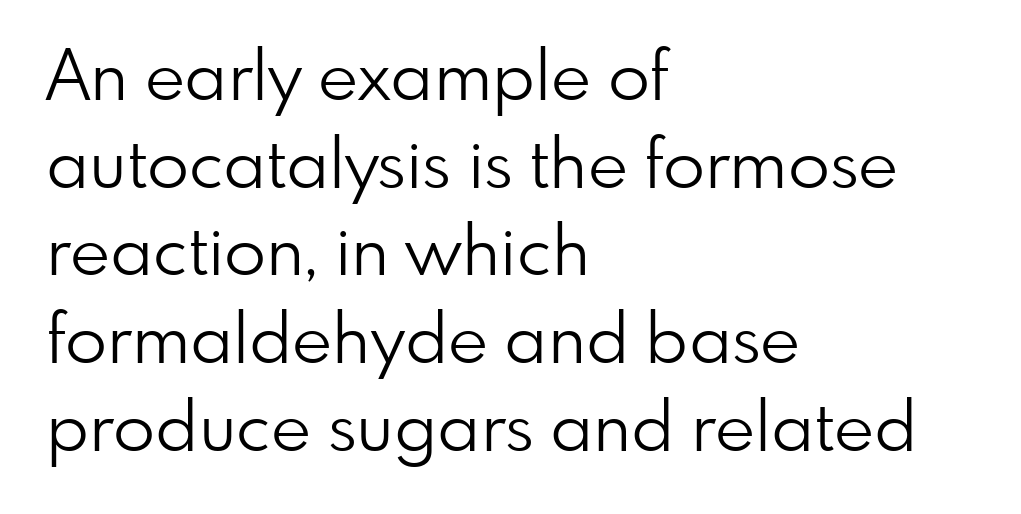
The image shows 69 px light sans-serif type, upright; set left-aligned, normal line spacing (1.27x), normal letter spacing, not underlined; low stroke contrast and a small x-height.
